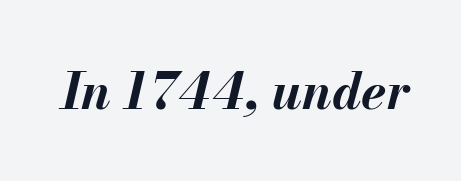
{"italic": "yes", "lean": "right", "slant_degrees": 13, "bold": "yes", "weight": "bold", "width": "normal", "stroke_contrast": "medium", "x_height": "small", "monospaced": "no", "underline": "no", "letter_spacing": "normal", "letter_spacing_em": 0.0, "glyph_px": 51}
